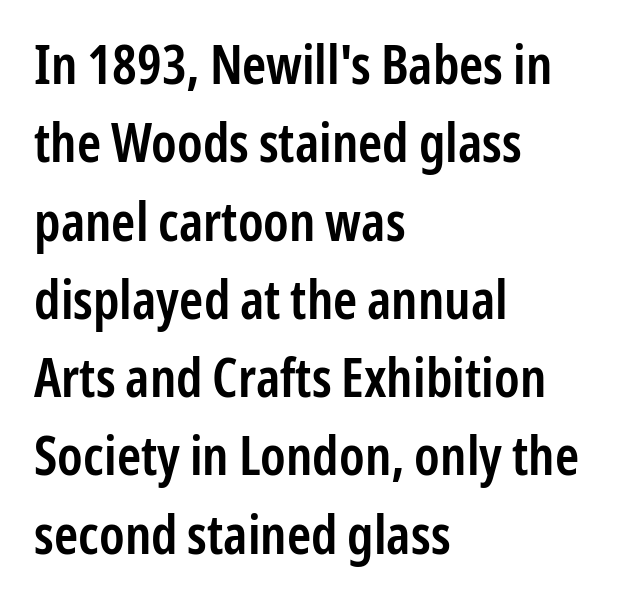
Q: Is the text bold? A: Semi-bold.
Q: Is the text italic (slanted)? A: No, it is upright.
Q: Is the typeface a serif or a sans-serif typeface? A: Sans-serif.
Q: Is the text underlined? A: No.
Q: How is the paragraph aligned? A: Left-aligned.
Q: Is the spacing between letters normal or unusually wide? A: Normal.
Q: Is the spacing between lines tight, normal or loose? A: Normal.
Q: Width (condensed, normal, or wide)? A: Condensed.
Q: Stroke contrast? A: Low.
Q: x-height? A: Medium.
Q: Monospaced? A: No.
